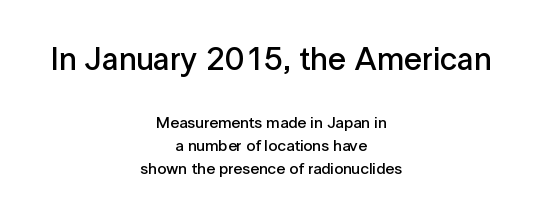
The image shows 32 px semibold sans-serif type, upright; set centered, normal line spacing (1.43x), normal letter spacing, not underlined; the first (top) block is 2.0x larger; low stroke contrast and a medium x-height.
